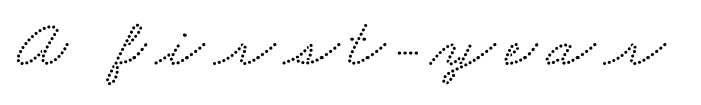
Q: Is the text underlined? A: No.
Q: Width (condensed, normal, or wide)? A: Wide.
Q: Stroke contrast? A: Low.
Q: x-height? A: Small.
Q: Monospaced? A: No.
